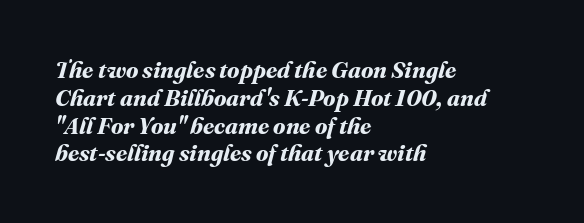
Q: Is the text bold? A: Yes.
Q: Is the text underlined? A: No.
Q: How is the paragraph aligned? A: Left-aligned.
Q: Is the spacing between letters normal or unusually wide? A: Normal.
